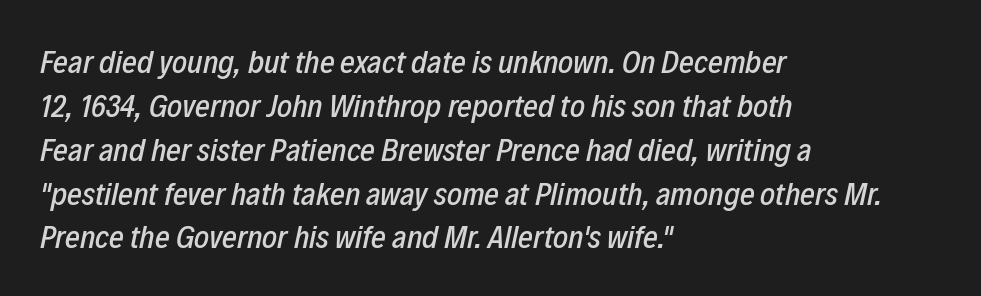
Here the glyphs are tracked normally, forming tight word shapes. Spacing verdict: proportional, widths tailored to each character. Short and long lines alike share a common starting point at left. This sample keeps an unexceptional amount of space between lines. You can tell it's italic because the verticals aren't actually vertical.
